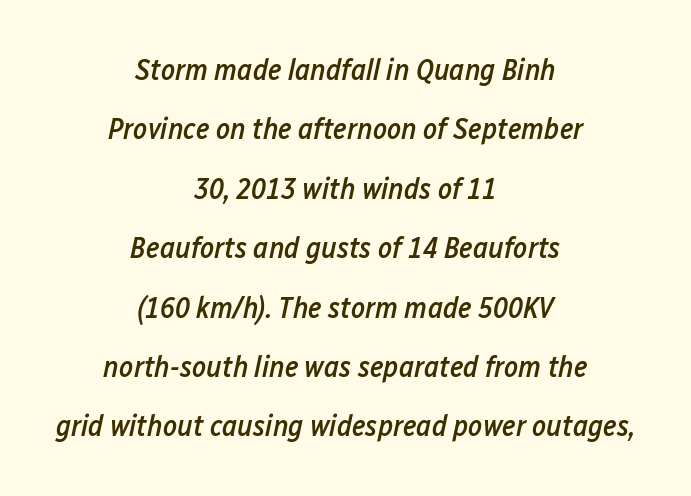
Each new line begins a long way beneath the previous one. The letters advance in unequal steps, a hallmark of proportional type. Layout note: lines centered. Looking at the ascenders, they clearly lean. The space beneath each line is pristine and unruled. Nothing unusual about the tracking: characters are spaced as the font intends.
